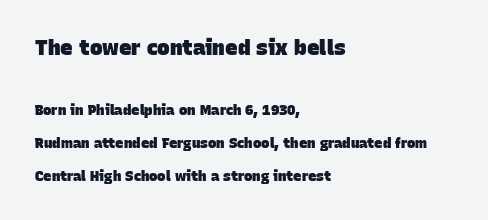
Q: Is the text bold? A: Yes.
Q: Is the text underlined? A: No.
Q: How is the paragraph aligned? A: Left-aligned.
Q: Is the spacing between letters normal or unusually wide? A: Normal.
Q: Is the spacing between lines tight, normal or loose? A: Loose.
Q: Which block of text is set in a larger size, the first (top) or the second (bottom)? A: The first (top) one.
